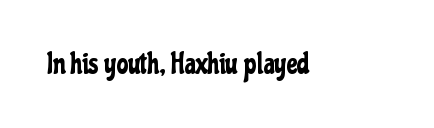
The image shows 29 px condensed sans-serif type, upright; set normal letter spacing, not underlined; low stroke contrast and a medium x-height.
